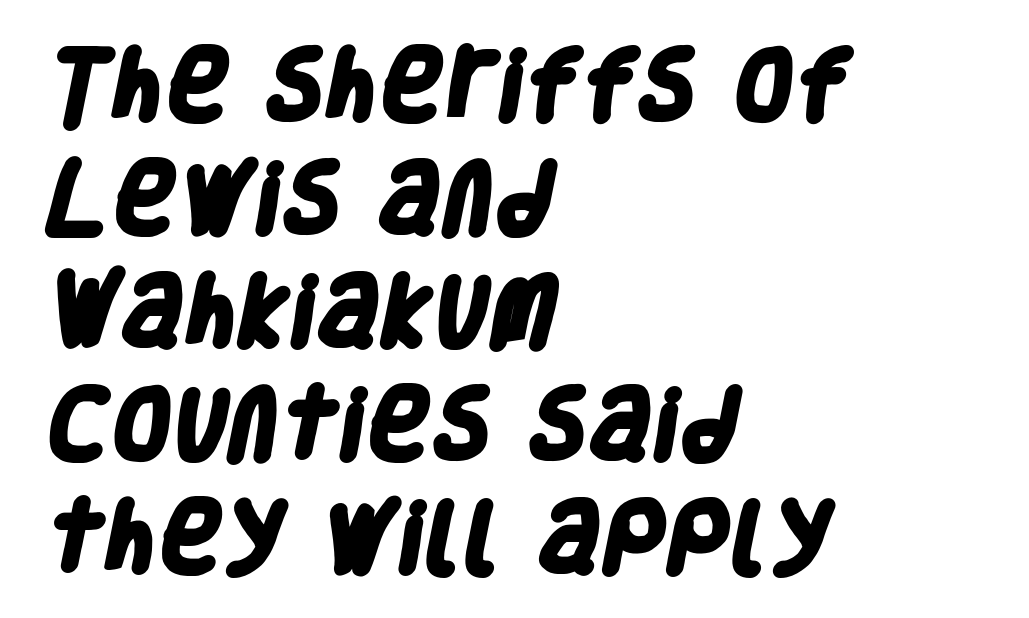
The image shows 78 px heavy, condensed sans-serif type; set left-aligned, normal line spacing (1.45x), normal letter spacing, not underlined; low stroke contrast and a large x-height.
